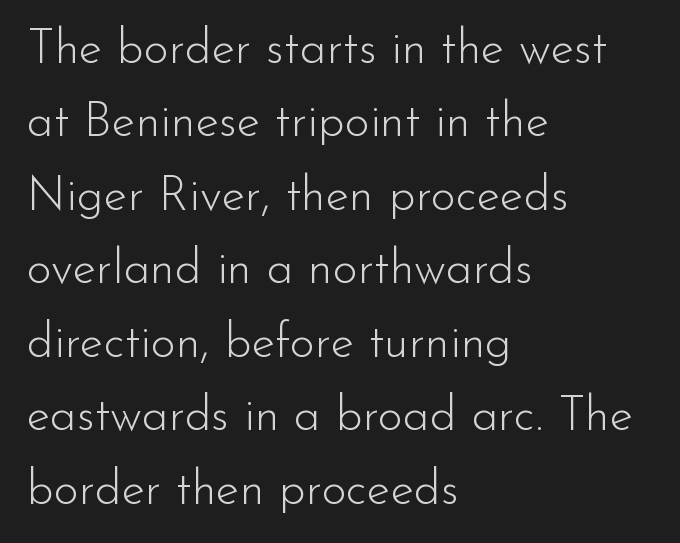
{"serif": "no", "italic": "no", "bold": "no", "weight": "light", "width": "normal", "stroke_contrast": "low", "x_height": "small", "monospaced": "no", "underline": "no", "align": "left", "line_spacing": "normal", "line_spacing_ratio": 1.53, "letter_spacing": "normal", "letter_spacing_em": 0.0, "glyph_px": 48}
